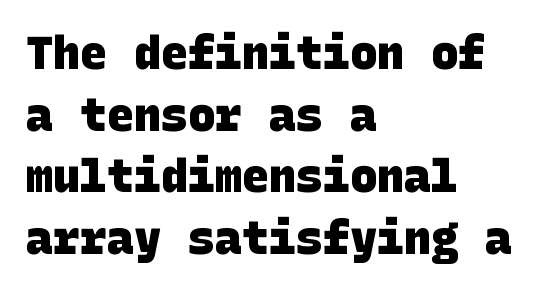
Q: Is the text bold? A: Yes.
Q: Is the typeface a serif or a sans-serif typeface? A: Sans-serif.
Q: Is the text underlined? A: No.
Q: How is the paragraph aligned? A: Left-aligned.
Q: Is the spacing between letters normal or unusually wide? A: Normal.
Q: Is the spacing between lines tight, normal or loose? A: Normal.
Q: Width (condensed, normal, or wide)? A: Normal.
Q: Stroke contrast? A: Low.
Q: x-height? A: Large.
